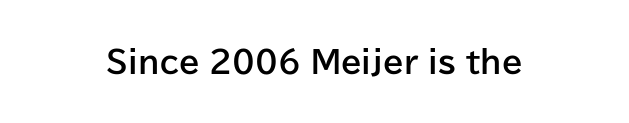
{"serif": "no", "italic": "no", "bold": "yes", "weight": "bold", "width": "normal", "stroke_contrast": "low", "x_height": "medium", "monospaced": "no", "underline": "no", "letter_spacing": "normal", "letter_spacing_em": 0.0, "glyph_px": 30}
